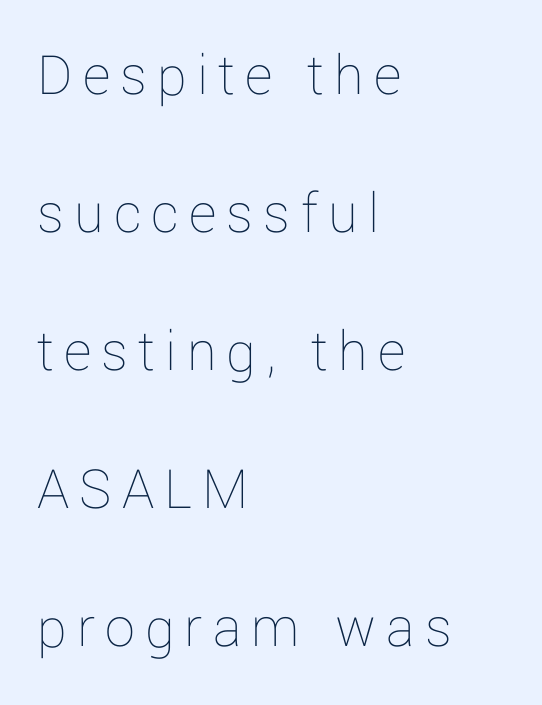
Ascenders rise straight up at ninety degrees. The paragraph has a hard left edge and a soft right edge. The lines are spread far apart with generous leading. Spacing verdict: proportional, widths tailored to each character. Summary of weight: not heavy and not bold.
